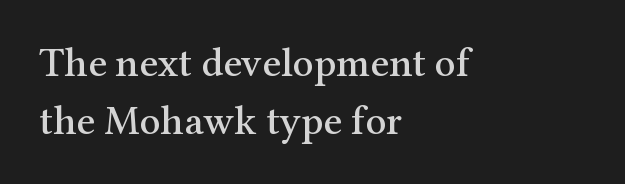
Q: Is the text italic (slanted)? A: No, it is upright.
Q: Is the typeface a serif or a sans-serif typeface? A: Serif.
Q: Is the text underlined? A: No.
Q: How is the paragraph aligned? A: Left-aligned.
Q: Is the spacing between letters normal or unusually wide? A: Normal.
Q: Is the spacing between lines tight, normal or loose? A: Normal.
Q: Width (condensed, normal, or wide)? A: Normal.
Q: Stroke contrast? A: Medium.
Q: x-height? A: Medium.
Q: Monospaced? A: No.
